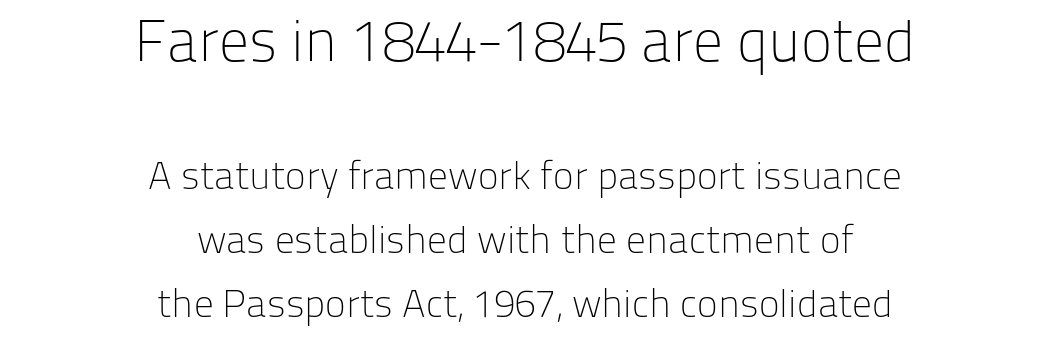
Interline gaps are of average width in this sample. The gaps between neighbouring characters are ordinary and unremarkable. Note: larger setting up top, smaller setting below. The typeface chosen for these lines omits serifs. Underline: absent.
